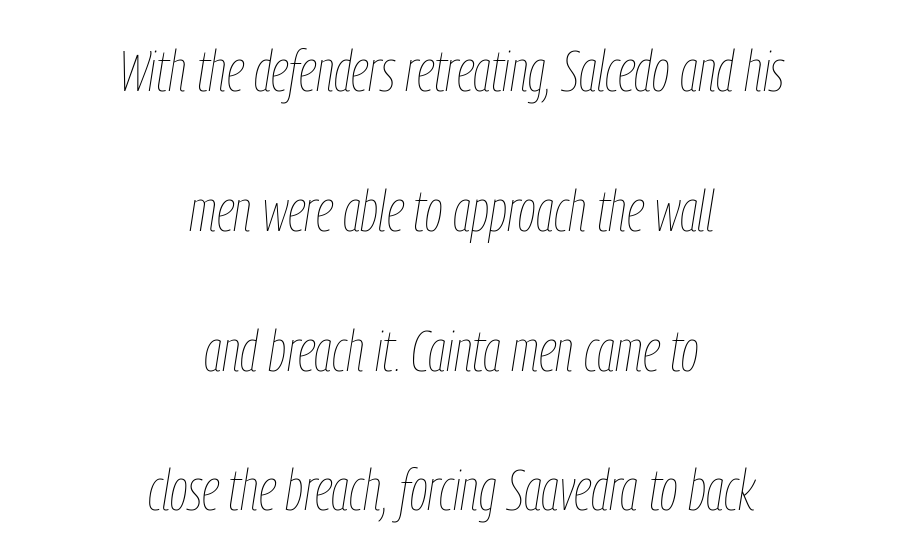
Q: Is the text bold? A: No.
Q: Is the text italic (slanted)? A: Yes, it leans right by about 9 degrees.
Q: Is the text underlined? A: No.
Q: How is the paragraph aligned? A: Centered.
Q: Is the spacing between letters normal or unusually wide? A: Normal.
Q: Is the spacing between lines tight, normal or loose? A: Loose.
Q: Width (condensed, normal, or wide)? A: Condensed.
Q: Stroke contrast? A: Low.
Q: x-height? A: Medium.
Q: Monospaced? A: No.
